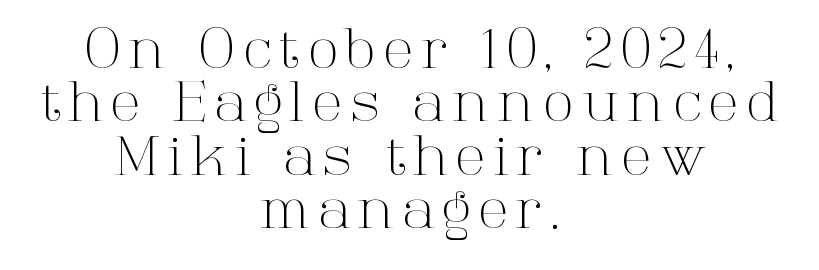
The image shows 55 px light serif type, upright; set centered, tight line spacing (0.97x), not underlined; high stroke contrast and a medium x-height.
